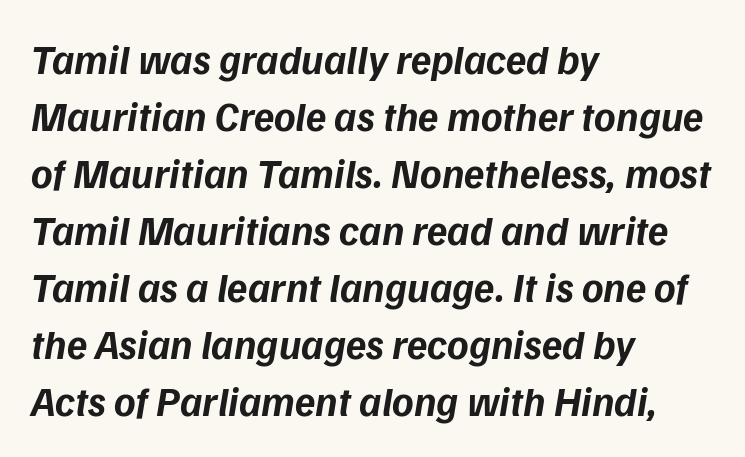
The image shows 41 px bold type, italic (leaning right); set left-aligned, normal line spacing (1.39x), normal letter spacing, not underlined; low stroke contrast and a medium x-height.
